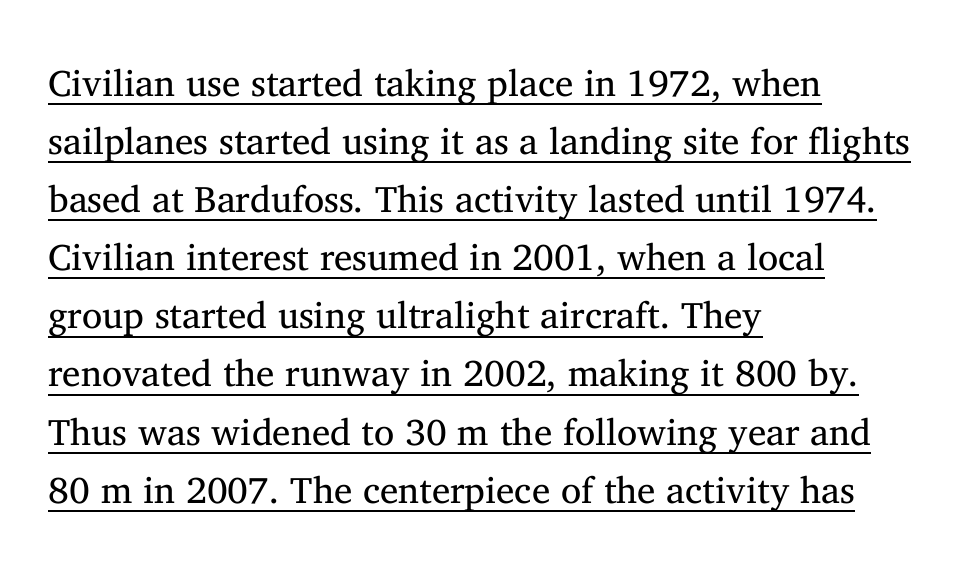
{"serif": "yes", "italic": "no", "bold": "no", "weight": "regular", "width": "normal", "stroke_contrast": "medium", "x_height": "medium", "monospaced": "no", "underline": "yes", "align": "left", "line_spacing": "normal", "line_spacing_ratio": 1.57, "letter_spacing": "normal", "letter_spacing_em": 0.0, "glyph_px": 37}
